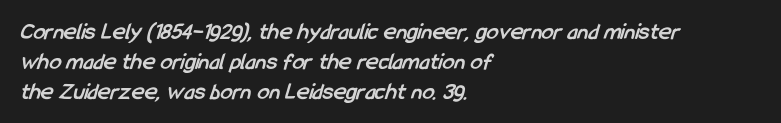
Heft: maximum for text — a bold. Typeset ragged right — the left edge is the straight one. Nobody touched the tracking dial on this one. Leading: standard.
